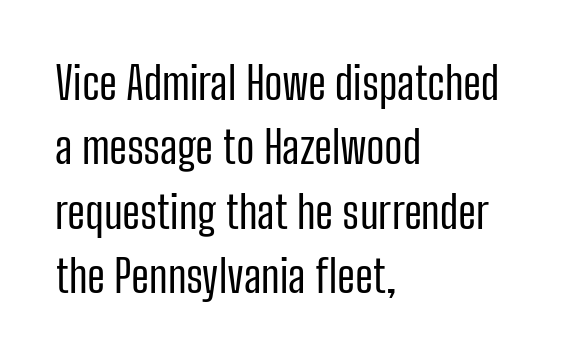
{"serif": "no", "italic": "no", "bold": "no", "weight": "regular", "width": "condensed", "stroke_contrast": "low", "x_height": "medium", "monospaced": "no", "underline": "no", "align": "left", "line_spacing": "normal", "line_spacing_ratio": 1.43, "letter_spacing": "normal", "letter_spacing_em": 0.0, "glyph_px": 45}
